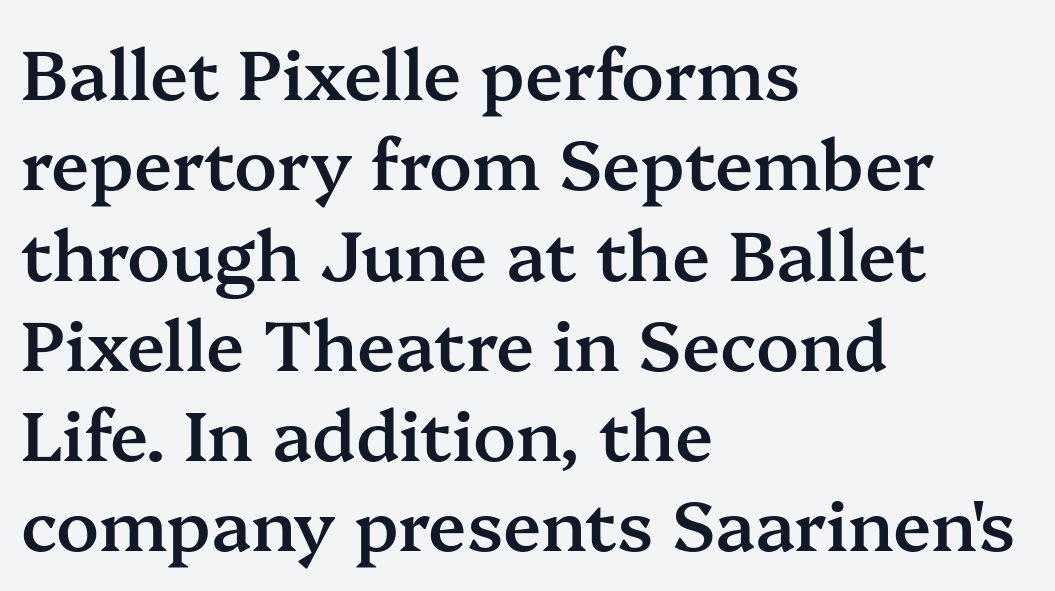
{"serif": "yes", "italic": "no", "bold": "semi", "weight": "semibold", "width": "normal", "stroke_contrast": "medium", "x_height": "medium", "monospaced": "no", "underline": "no", "align": "left", "line_spacing": "normal", "line_spacing_ratio": 1.29, "letter_spacing": "normal", "letter_spacing_em": 0.0, "glyph_px": 70}
